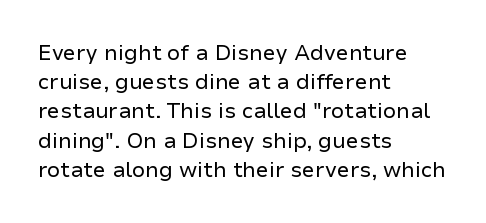
{"italic": "no", "bold": "no", "underline": "no", "align": "left", "line_spacing": "normal", "line_spacing_ratio": 1.39, "letter_spacing": "normal", "letter_spacing_em": 0.0, "glyph_px": 21}
